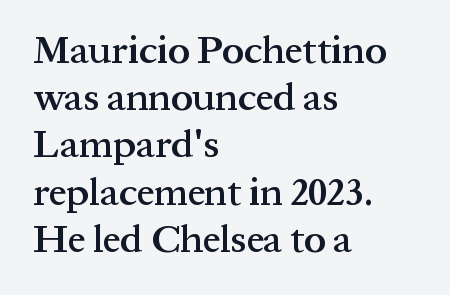
The image shows 39 px semibold serif type, upright; set left-aligned, line spacing 1.21x, normal letter spacing, not underlined; medium stroke contrast and a medium x-height.
